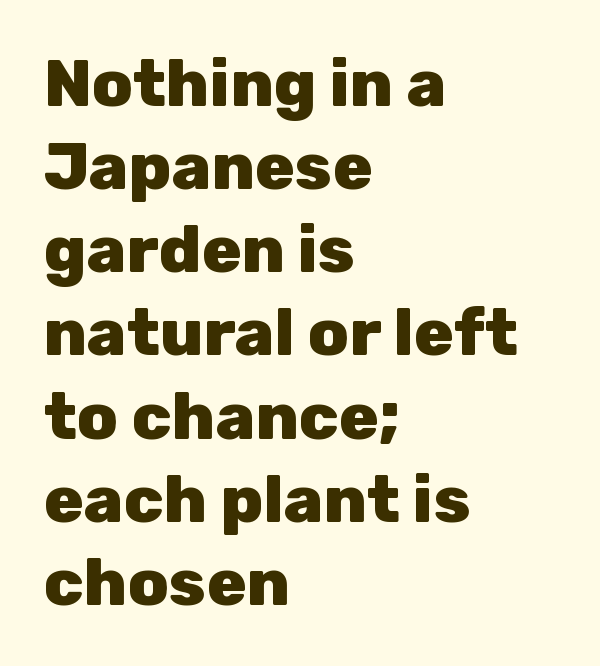
The horizontal fit of the characters is conventional and even. The passage shown is emphatically bold. This sample keeps an unexceptional amount of space between lines. Type style note: lacks serifs. No word sits above an underline.
